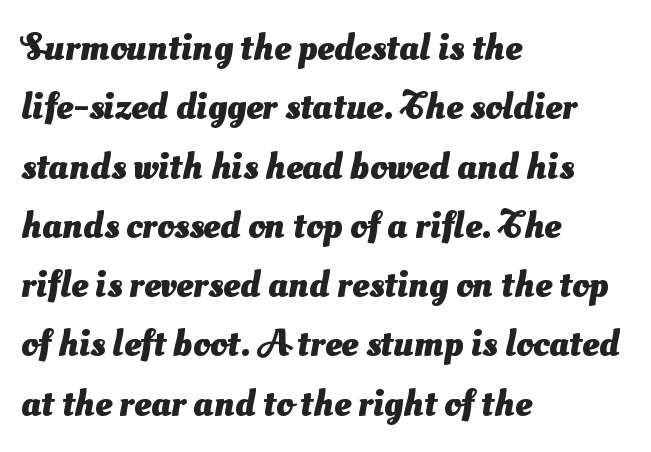
The image shows 38 px heavy sans-serif type; set left-aligned, normal line spacing (1.56x), normal letter spacing, not underlined; medium stroke contrast and a small x-height.
